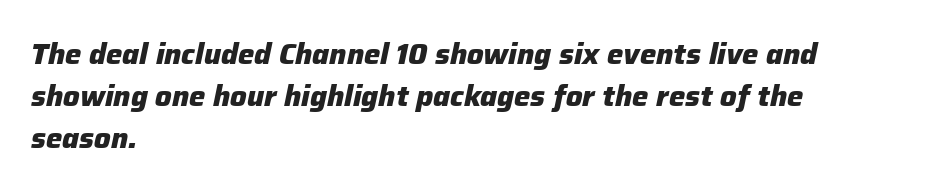
{"italic": "yes", "lean": "right", "slant_degrees": 12, "bold": "yes", "weight": "heavy", "width": "normal", "stroke_contrast": "low", "x_height": "medium", "monospaced": "no", "underline": "no", "align": "left", "line_spacing": "normal", "line_spacing_ratio": 1.44, "letter_spacing": "normal", "letter_spacing_em": 0.0, "glyph_px": 29}
